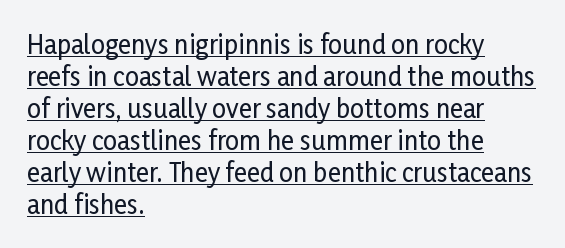
The image shows 25 px text type, upright; set left-aligned, normal line spacing (1.28x), normal letter spacing, underlined.
